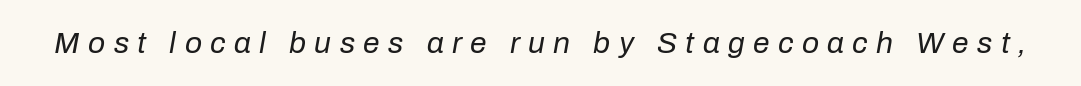
{"italic": "yes", "lean": "right", "slant_degrees": 10, "bold": "no", "weight": "regular", "width": "normal", "stroke_contrast": "low", "x_height": "medium", "monospaced": "no", "underline": "no", "letter_spacing": "wide", "letter_spacing_em": 0.28, "glyph_px": 30}
